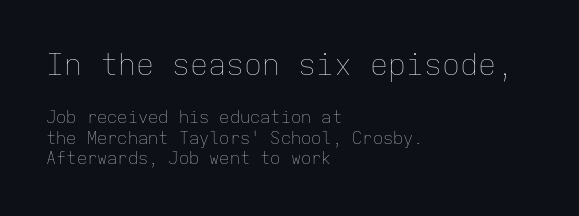
{"italic": "no", "bold": "no", "weight": "thin", "width": "normal", "stroke_contrast": "low", "x_height": "medium", "monospaced": "yes", "underline": "no", "align": "left", "line_spacing_ratio": 1.21, "letter_spacing": "normal", "letter_spacing_em": 0.0, "larger_block": "first", "size_ratio": 1.76, "glyph_px": 30}
